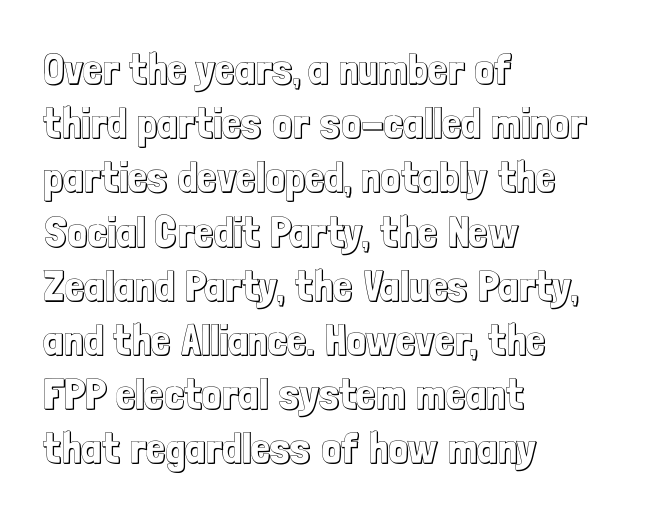
{"italic": "no", "width": "condensed", "x_height": "medium", "monospaced": "no", "underline": "no", "align": "left", "line_spacing": "normal", "line_spacing_ratio": 1.26, "letter_spacing": "normal", "letter_spacing_em": 0.0, "glyph_px": 43}
